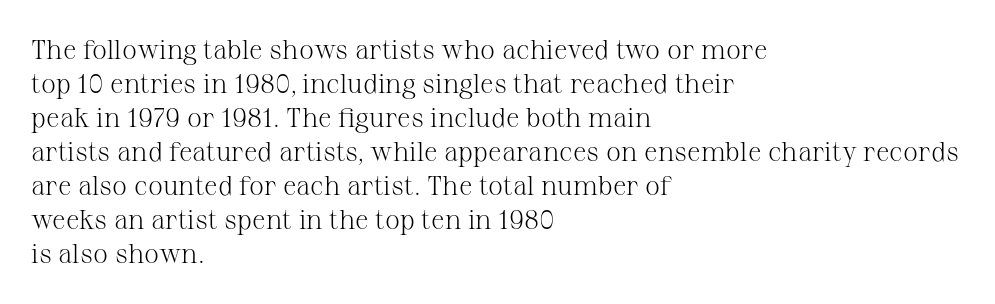
Q: Is the text bold? A: No.
Q: Is the text italic (slanted)? A: No, it is upright.
Q: Is the text underlined? A: No.
Q: How is the paragraph aligned? A: Left-aligned.
Q: Is the spacing between letters normal or unusually wide? A: Normal.
Q: Is the spacing between lines tight, normal or loose? A: Normal.
